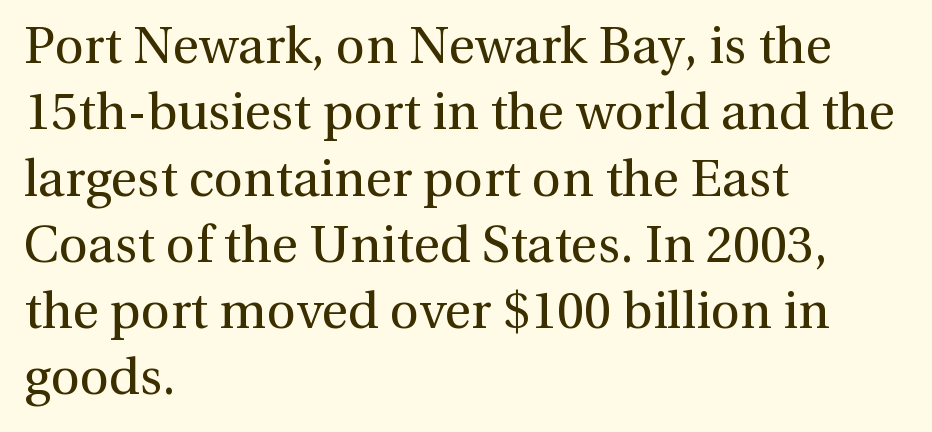
{"serif": "yes", "italic": "no", "bold": "no", "weight": "regular", "width": "normal", "x_height": "medium", "monospaced": "no", "underline": "no", "align": "left", "line_spacing": "normal", "line_spacing_ratio": 1.3, "letter_spacing": "normal", "letter_spacing_em": 0.0, "glyph_px": 51}
